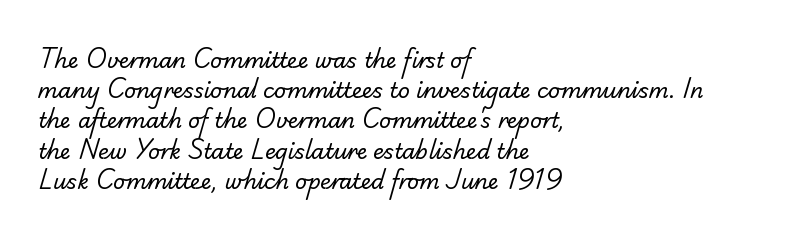
{"bold": "no", "underline": "no", "align": "left", "line_spacing": "normal", "line_spacing_ratio": 1.44, "letter_spacing": "normal", "letter_spacing_em": 0.0, "glyph_px": 21}
